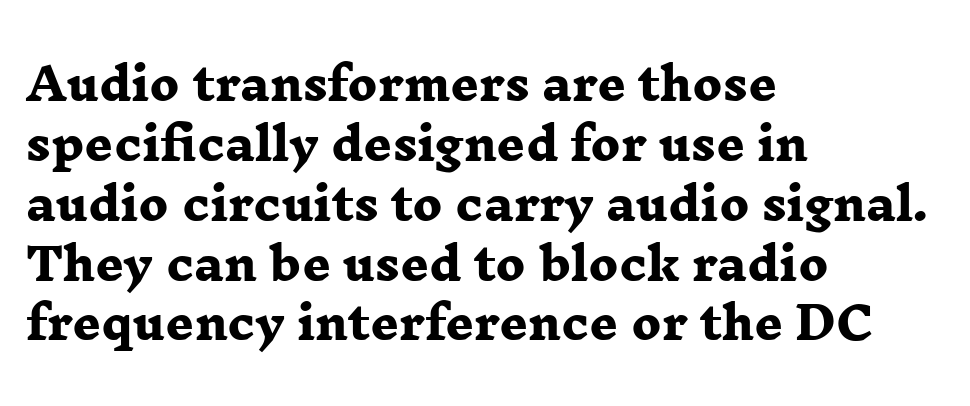
{"serif": "yes", "bold": "yes", "weight": "heavy", "width": "wide", "stroke_contrast": "low", "x_height": "medium", "monospaced": "no", "underline": "no", "align": "left", "line_spacing": "normal", "line_spacing_ratio": 1.36, "letter_spacing": "normal", "letter_spacing_em": 0.0, "glyph_px": 44}
